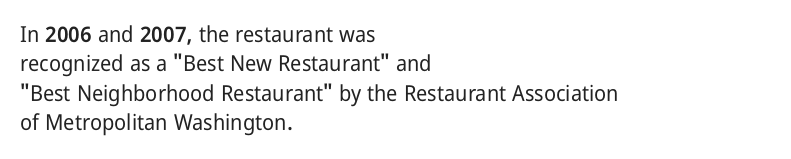
The image shows 22 px text type, upright; set left-aligned, normal line spacing (1.33x), normal letter spacing, not underlined.
